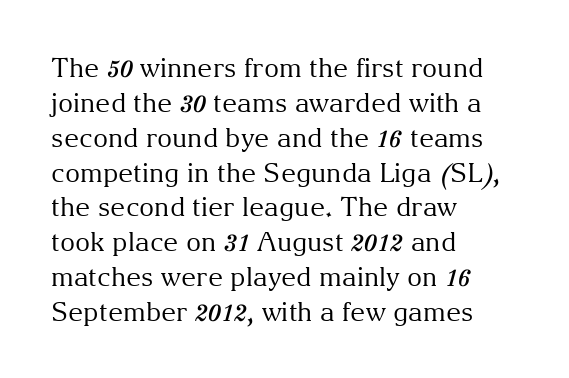
The image shows 26 px text type, upright; set left-aligned, normal line spacing (1.34x), normal letter spacing, not underlined.
